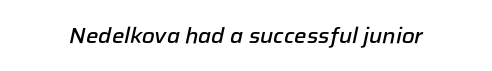
Q: Is the text bold? A: Semi-bold.
Q: Is the text italic (slanted)? A: Yes, it leans right by about 12 degrees.
Q: Is the text underlined? A: No.
Q: Is the spacing between letters normal or unusually wide? A: Normal.
